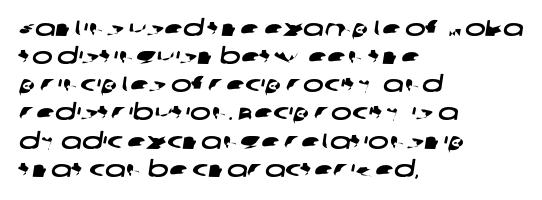
The image shows 22 px text type; set left-aligned, normal line spacing (1.28x), normal letter spacing, not underlined.
